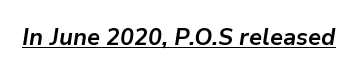
The image shows 24 px bold type, italic (leaning right); set normal letter spacing, underlined.
